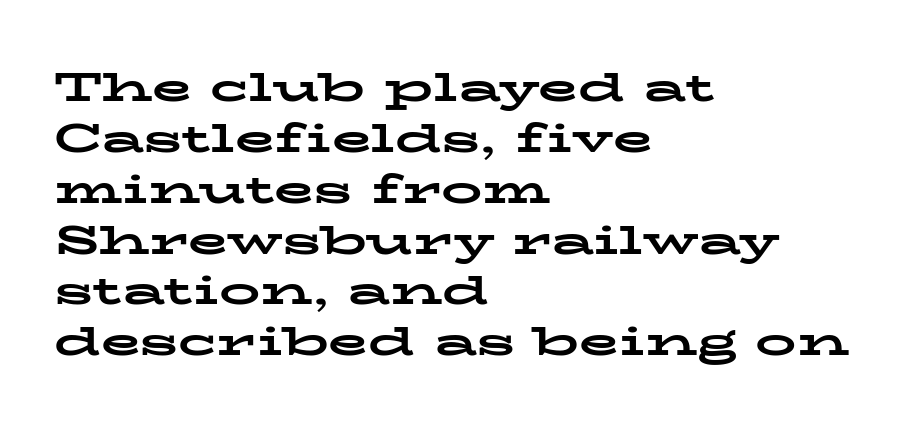
Q: Is the text bold? A: Yes.
Q: Is the text italic (slanted)? A: No, it is upright.
Q: Is the typeface a serif or a sans-serif typeface? A: Serif.
Q: Is the text underlined? A: No.
Q: How is the paragraph aligned? A: Left-aligned.
Q: Is the spacing between letters normal or unusually wide? A: Normal.
Q: Width (condensed, normal, or wide)? A: Wide.
Q: Stroke contrast? A: Low.
Q: x-height? A: Medium.
Q: Monospaced? A: No.
